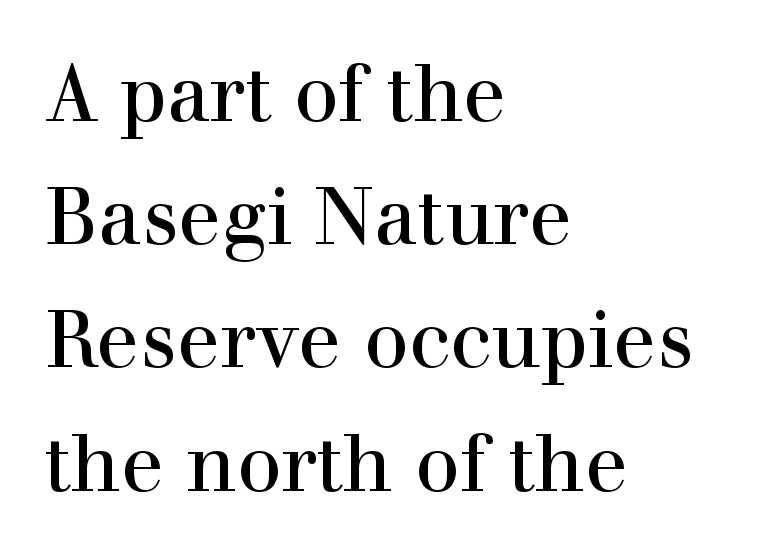
The line texture is even and compact thanks to regular tracking. Only glyphs here, with clear space below each row. The face used here is proportionally spaced, like ordinary book or web type. The type family on display is of the serif kind. Is there much room between lines? A standard amount, neither cramped nor airy.
